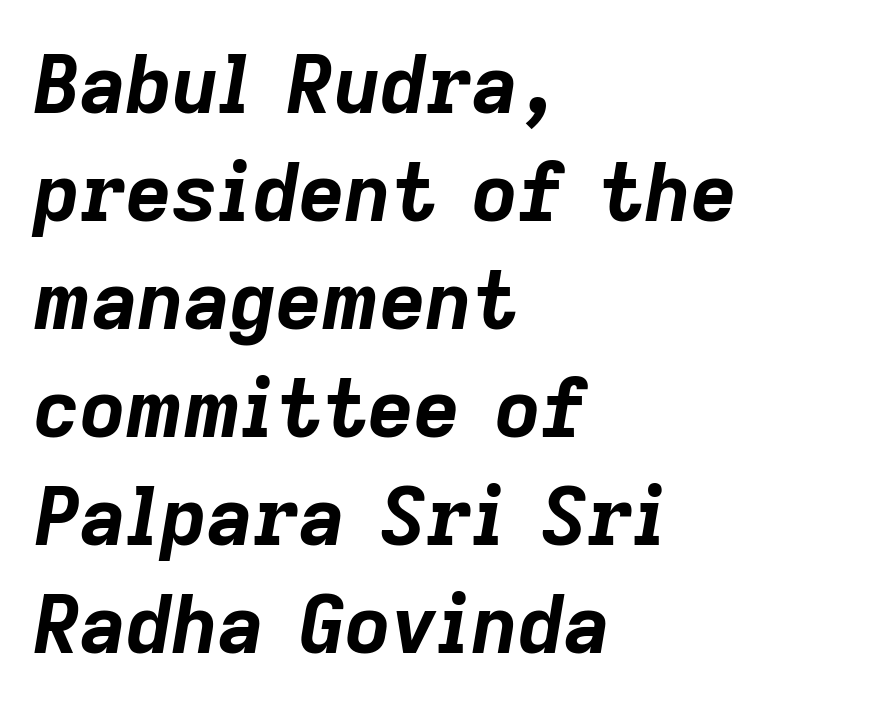
Q: Is the text bold? A: Yes.
Q: Is the text italic (slanted)? A: Yes, it leans right by about 9 degrees.
Q: Is the text underlined? A: No.
Q: How is the paragraph aligned? A: Left-aligned.
Q: Is the spacing between letters normal or unusually wide? A: Normal.
Q: Is the spacing between lines tight, normal or loose? A: Normal.
Q: Width (condensed, normal, or wide)? A: Normal.
Q: Stroke contrast? A: Low.
Q: x-height? A: Medium.
Q: Monospaced? A: No.
